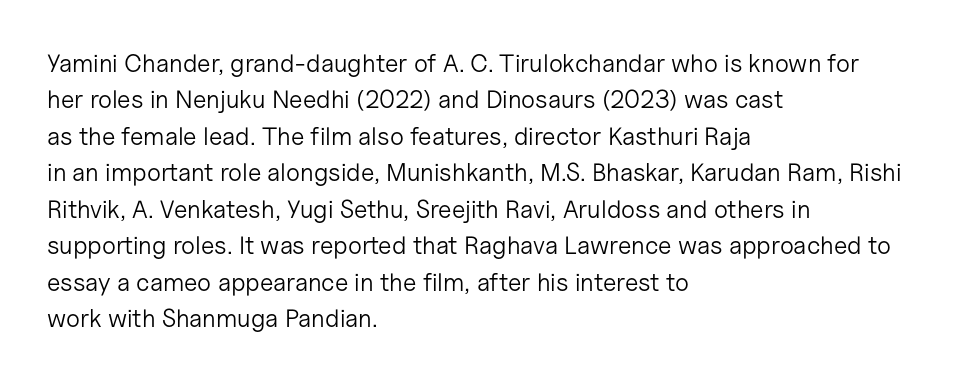
In terms of posture, this sample is upright. The passage shown has conventional tracking throughout. The zone under the glyphs is completely vacant. The lines are quadded left. These glyphs show unthickened strokes, regular width or finer. Rows of type keep a routine distance in the vertical direction.
